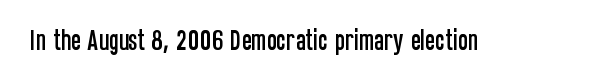
Each word holds together tightly as a unit, with standard inter-letter gaps. Posture: upright roman. The specimen omits any rule beneath the text block's lines.
